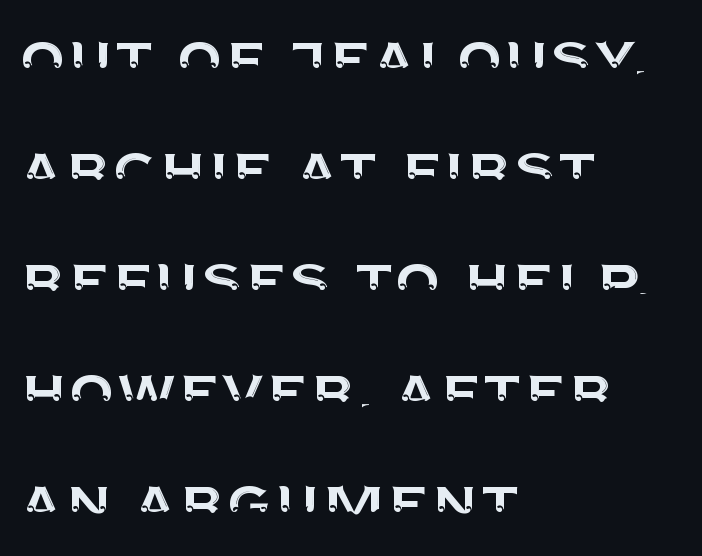
Q: Is the text italic (slanted)? A: No, it is upright.
Q: Is the typeface a serif or a sans-serif typeface? A: Sans-serif.
Q: Is the text underlined? A: No.
Q: How is the paragraph aligned? A: Left-aligned.
Q: Is the spacing between letters normal or unusually wide? A: Normal.
Q: Is the spacing between lines tight, normal or loose? A: Normal.
Q: Width (condensed, normal, or wide)? A: Normal.
Q: Stroke contrast? A: Medium.
Q: x-height? A: Large.
Q: Monospaced? A: No.
